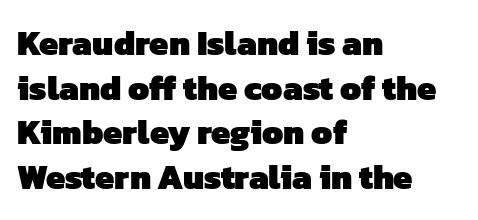
Is this a fixed-width face? No — the glyphs have proportional, varying widths. Words appear dense and cohesive because spacing is normal. Underline: absent. The glyphs have the mass of a bold cut. The leading is moderate, giving the passage an even texture. The typeface chosen for these lines omits serifs.
